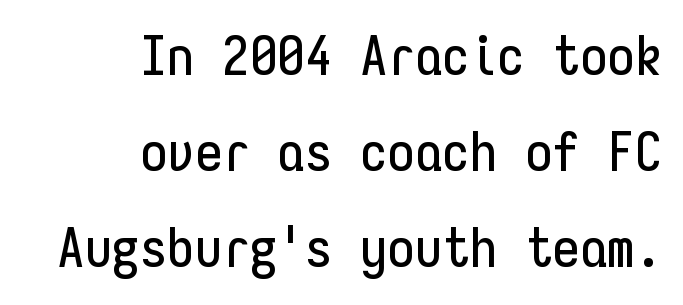
Line ends are locked; line starts wander. Unmarked baselines from the first word to the last. The rendering uses typewriter-style spacing with identical character cells. Regarding serifs, this sample does without them. The lettering stays uniformly vertical, giving the passage a roman look. Observe the ordinary spacing: letters are neighbours, not strangers.
